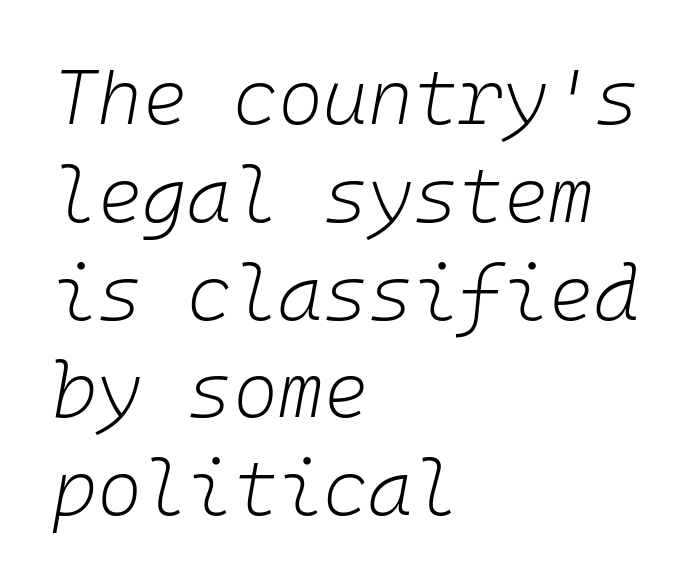
Descender tails drop into unmarked territory. Evenly set lines give the paragraph a standard silhouette. Each line starts at the same left margin while the right side varies. In terms of posture, this sample is oblique. Nothing heavy about these letters — not bold at all.
